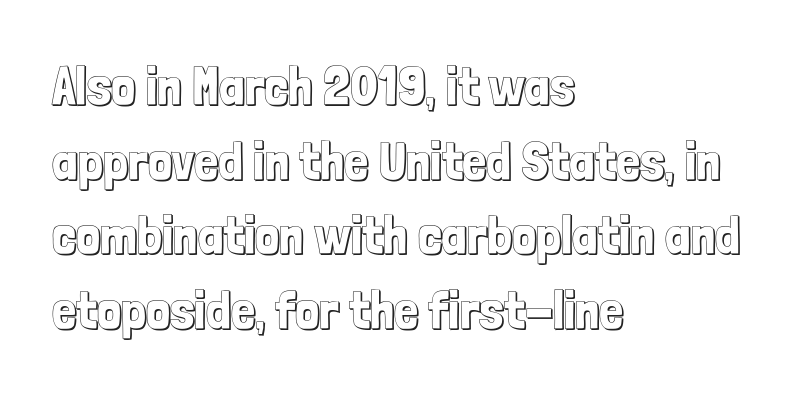
{"italic": "no", "width": "condensed", "x_height": "medium", "monospaced": "no", "underline": "no", "align": "left", "line_spacing": "normal", "line_spacing_ratio": 1.38, "letter_spacing": "normal", "letter_spacing_em": 0.0, "glyph_px": 54}
